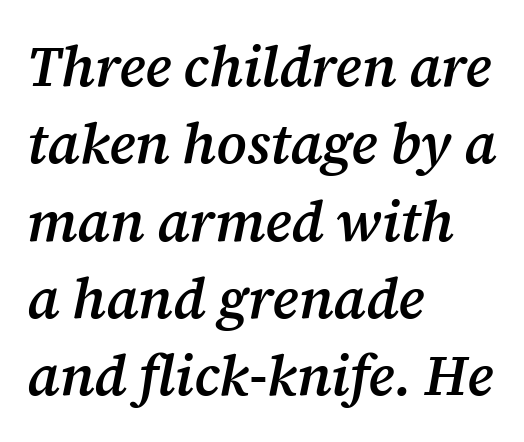
Q: Is the text bold? A: Semi-bold.
Q: Is the text italic (slanted)? A: Yes, it leans right by about 12 degrees.
Q: Is the typeface a serif or a sans-serif typeface? A: Serif.
Q: Is the text underlined? A: No.
Q: How is the paragraph aligned? A: Left-aligned.
Q: Is the spacing between letters normal or unusually wide? A: Normal.
Q: Is the spacing between lines tight, normal or loose? A: Normal.
Q: Width (condensed, normal, or wide)? A: Normal.
Q: Stroke contrast? A: Medium.
Q: x-height? A: Medium.
Q: Monospaced? A: No.
